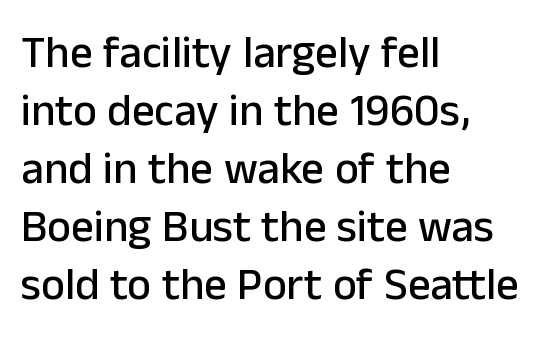
{"serif": "no", "italic": "no", "width": "normal", "stroke_contrast": "low", "x_height": "medium", "monospaced": "no", "underline": "no", "align": "left", "line_spacing": "normal", "line_spacing_ratio": 1.29, "letter_spacing": "normal", "letter_spacing_em": 0.0, "glyph_px": 45}
